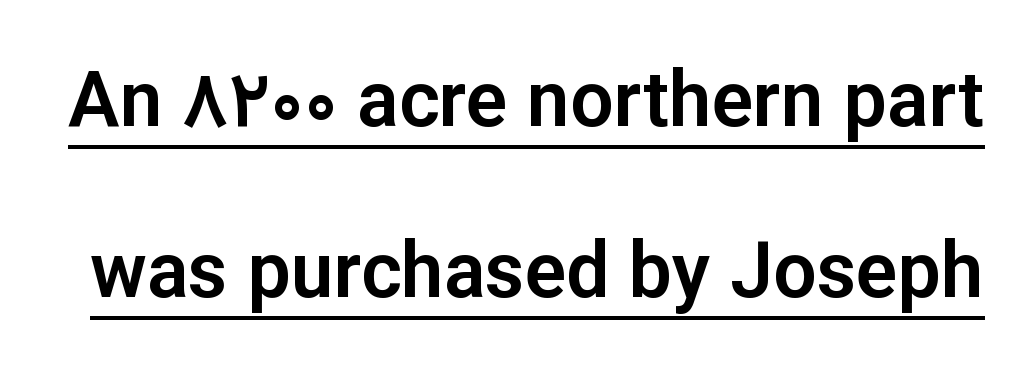
This is sans-serif lettering, the kind often seen on screens and signage. Each letter keeps its own natural width here, so spacing adapts to shape. The font's upright variant was chosen for this text. Notice how a bar underscores the lettering throughout. The space between consecutive lines is lavish. The gaps between neighbouring characters are ordinary and unremarkable.
